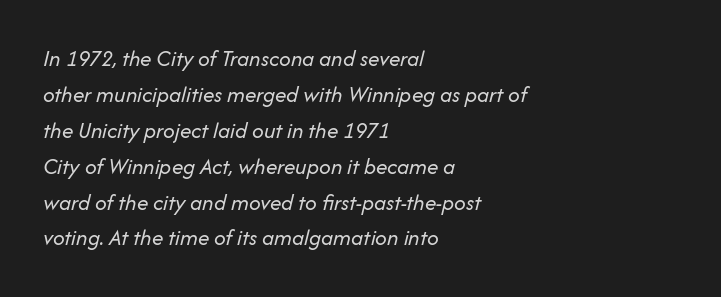
Would a proofreader flag this as italicized? Yes. Is the stroke heavy? The answer is a plain regular-or-lighter. How would I describe the line gaps? Plain and ordinary. The passage is arranged the way most books set body copy — flush left. Standard letterfit; no display-style spreading of the glyphs.
